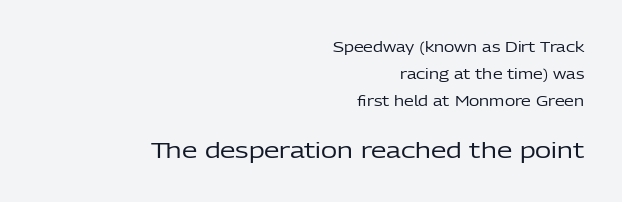
{"italic": "no", "bold": "no", "underline": "no", "align": "right", "line_spacing": "loose", "line_spacing_ratio": 1.92, "letter_spacing": "normal", "letter_spacing_em": 0.0, "larger_block": "second", "size_ratio": 1.57, "glyph_px": 22}
